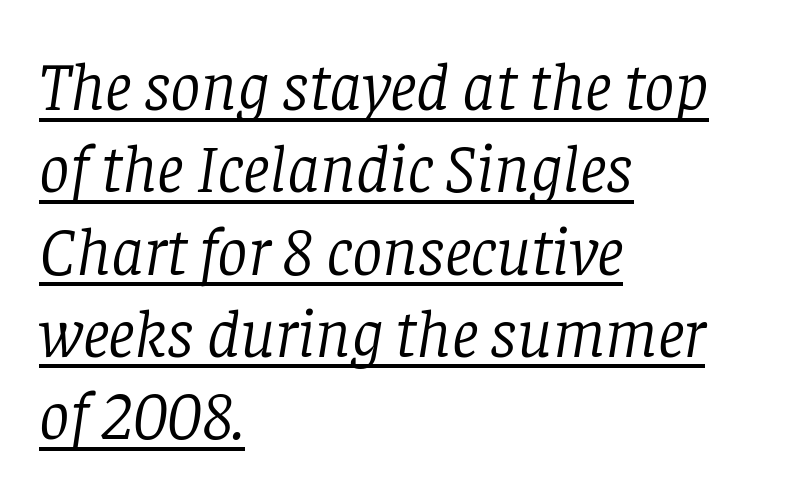
The image shows 68 px light serif type, italic (leaning right); set left-aligned, line spacing 1.21x, normal letter spacing, underlined; low stroke contrast and a large x-height.
